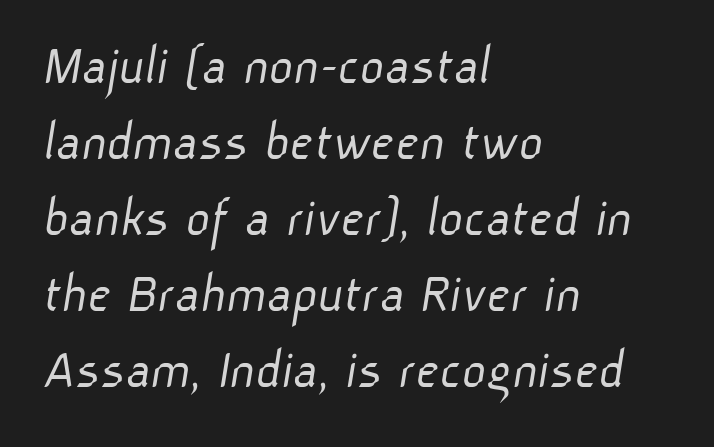
Q: Is the text bold? A: No.
Q: Is the typeface a serif or a sans-serif typeface? A: Sans-serif.
Q: Is the text underlined? A: No.
Q: How is the paragraph aligned? A: Left-aligned.
Q: Is the spacing between letters normal or unusually wide? A: Normal.
Q: Is the spacing between lines tight, normal or loose? A: Normal.
Q: Width (condensed, normal, or wide)? A: Normal.
Q: Stroke contrast? A: Low.
Q: x-height? A: Medium.
Q: Monospaced? A: No.
